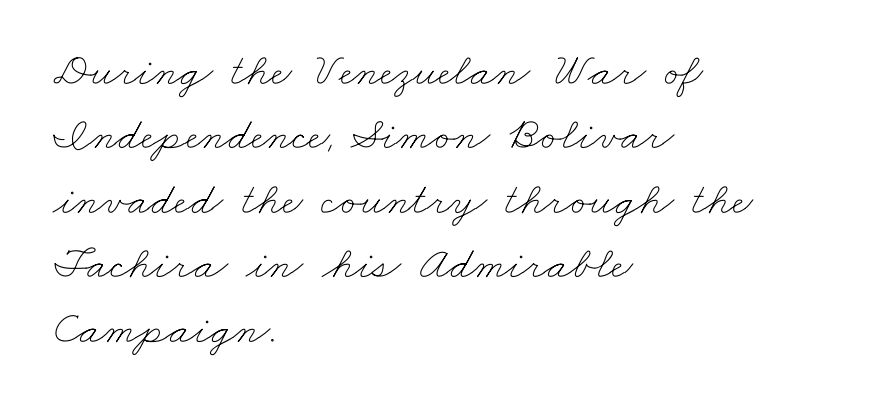
{"bold": "no", "weight": "thin", "width": "wide", "stroke_contrast": "low", "x_height": "small", "monospaced": "no", "underline": "no", "align": "left", "line_spacing": "normal", "line_spacing_ratio": 1.4, "letter_spacing": "normal", "letter_spacing_em": 0.0, "glyph_px": 46}
